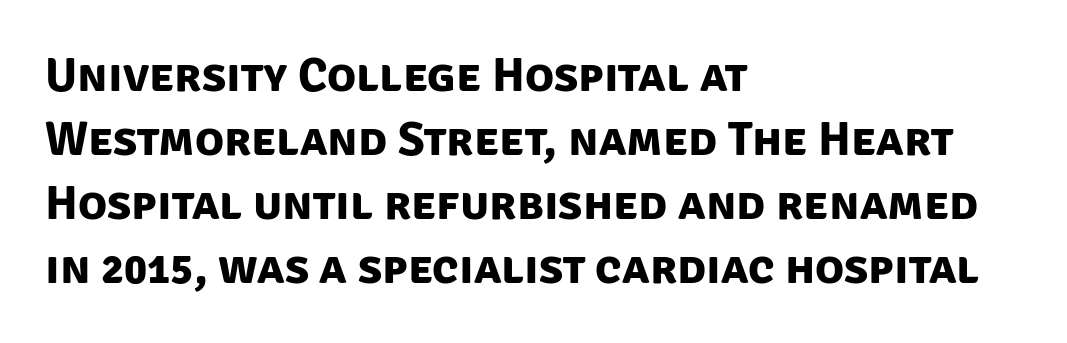
The image shows 48 px bold sans-serif type; set left-aligned, normal line spacing (1.33x), normal letter spacing, not underlined; low stroke contrast and a large x-height.
